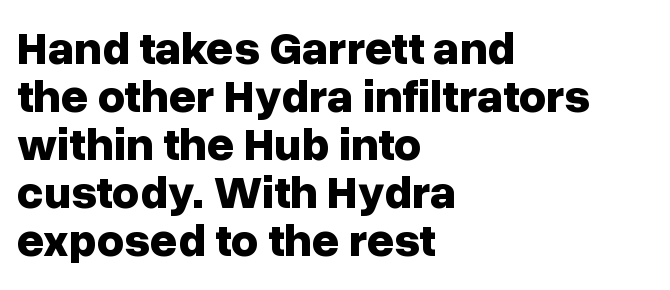
Q: Is the text bold? A: Yes.
Q: Is the text italic (slanted)? A: No, it is upright.
Q: Is the typeface a serif or a sans-serif typeface? A: Sans-serif.
Q: Is the text underlined? A: No.
Q: How is the paragraph aligned? A: Left-aligned.
Q: Is the spacing between letters normal or unusually wide? A: Normal.
Q: Is the spacing between lines tight, normal or loose? A: Tight.
Q: Width (condensed, normal, or wide)? A: Normal.
Q: Stroke contrast? A: Low.
Q: x-height? A: Medium.
Q: Monospaced? A: No.
